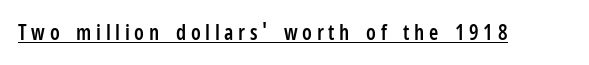
Q: Is the text bold? A: Semi-bold.
Q: Is the text italic (slanted)? A: No, it is upright.
Q: Is the text underlined? A: Yes.
Q: Is the spacing between letters normal or unusually wide? A: Unusually wide.
